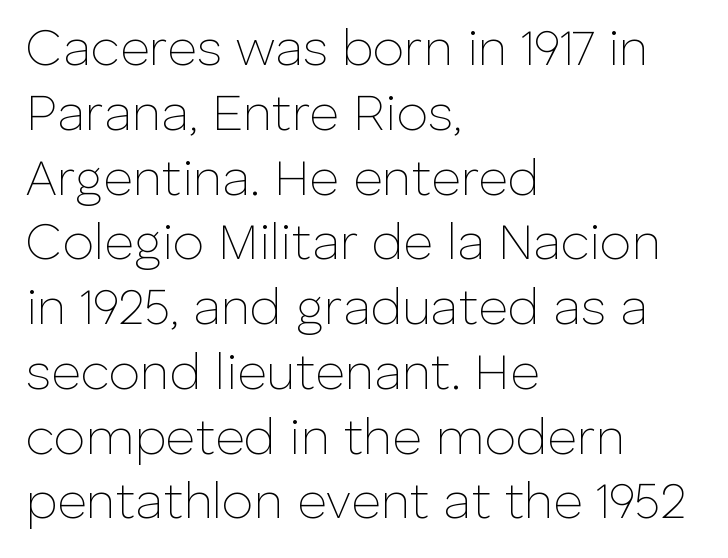
Do the letters lean? They stand straight. These lines are rendered in a variable-pitch font. Letter spacing: default. No extra ink here — the face is not bold. Classification — sans serif. This rendering features lettering with no underline.
